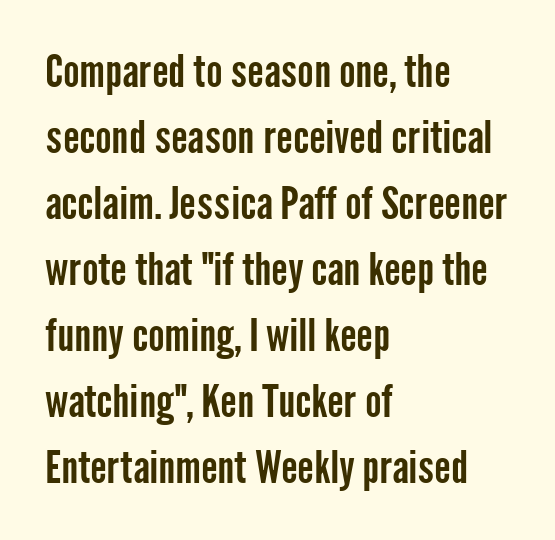
Q: Is the text italic (slanted)? A: No, it is upright.
Q: Is the typeface a serif or a sans-serif typeface? A: Sans-serif.
Q: Is the text underlined? A: No.
Q: How is the paragraph aligned? A: Left-aligned.
Q: Is the spacing between letters normal or unusually wide? A: Normal.
Q: Is the spacing between lines tight, normal or loose? A: Normal.
Q: Width (condensed, normal, or wide)? A: Condensed.
Q: Stroke contrast? A: Low.
Q: x-height? A: Medium.
Q: Monospaced? A: No.
